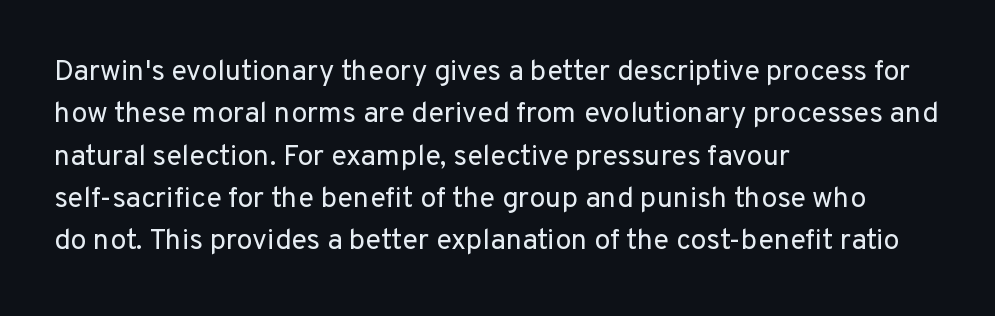
The image shows 29 px regular-weight sans-serif type, upright; set left-aligned, normal line spacing (1.46x), normal letter spacing, not underlined; low stroke contrast and a medium x-height.
